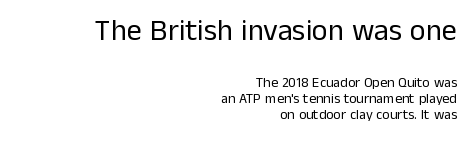
The image shows 30 px regular-weight sans-serif type, upright; set right-aligned, line spacing 1.16x, normal letter spacing, not underlined; the first (top) block is 2.14x larger; low stroke contrast and a medium x-height.
